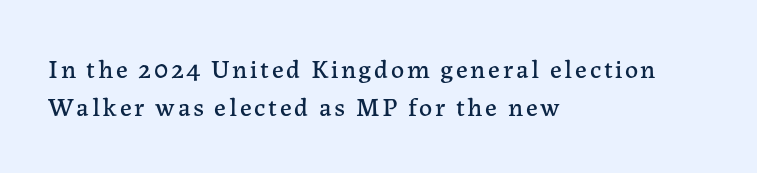
A roman cut, with each character standing at attention. The typesetter chose a ragged-right arrangement here. This sample keeps an unexceptional amount of space between lines. The passage shown is not underscored anywhere.
